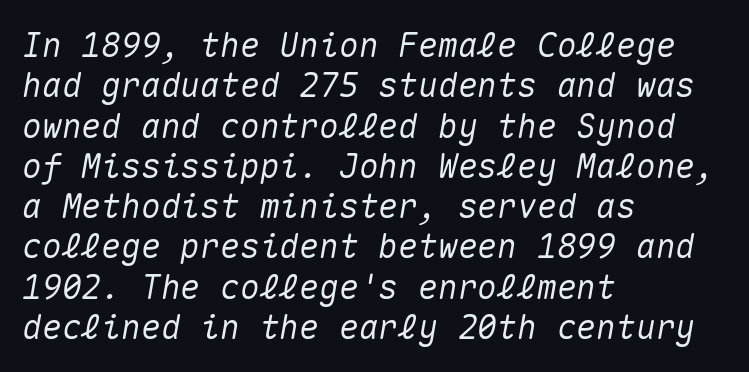
The image shows 33 px text type, italic (leaning right), monospaced; set left-aligned, line spacing 1.22x, normal letter spacing, not underlined; medium stroke contrast and a medium x-height.
